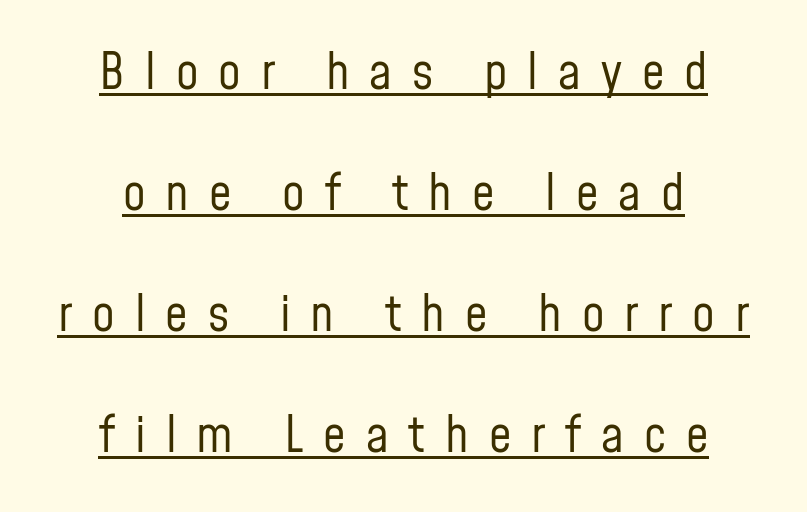
The image shows 50 px regular-weight, condensed sans-serif type, upright; set centered, loose line spacing (2.42x), unusually wide letter spacing (+0.4 em), underlined; low stroke contrast and a medium x-height.
